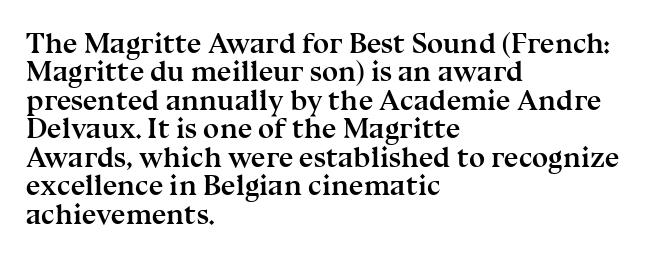
{"serif": "yes", "italic": "no", "bold": "yes", "weight": "semibold", "width": "normal", "stroke_contrast": "medium", "x_height": "medium", "monospaced": "no", "underline": "no", "align": "left", "line_spacing": "tight", "line_spacing_ratio": 0.98, "letter_spacing": "normal", "letter_spacing_em": 0.0, "glyph_px": 29}
